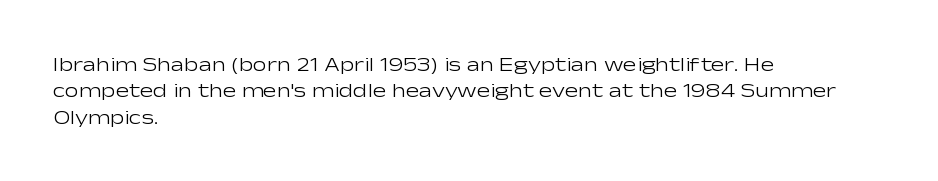
Q: Is the text bold? A: No.
Q: Is the text italic (slanted)? A: No, it is upright.
Q: Is the text underlined? A: No.
Q: How is the paragraph aligned? A: Left-aligned.
Q: Is the spacing between letters normal or unusually wide? A: Normal.
Q: Is the spacing between lines tight, normal or loose? A: Normal.
